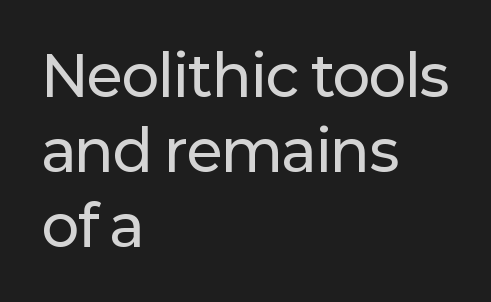
The image shows 56 px sans-serif type, upright; set left-aligned, normal line spacing (1.34x), normal letter spacing, not underlined; low stroke contrast and a medium x-height.
